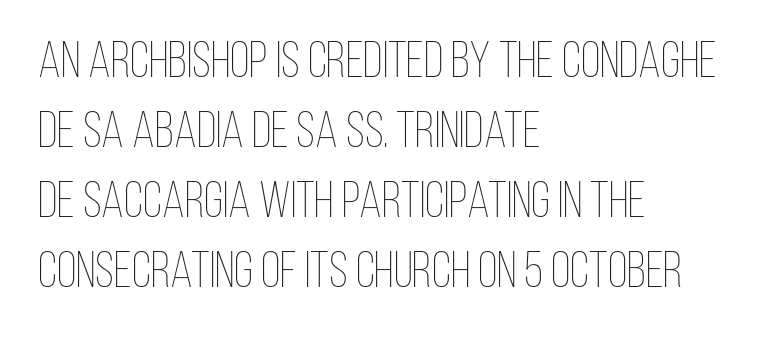
Q: Is the text bold? A: No.
Q: Is the text italic (slanted)? A: No, it is upright.
Q: Is the text underlined? A: No.
Q: How is the paragraph aligned? A: Left-aligned.
Q: Is the spacing between letters normal or unusually wide? A: Normal.
Q: Is the spacing between lines tight, normal or loose? A: Normal.
Q: Width (condensed, normal, or wide)? A: Condensed.
Q: Stroke contrast? A: Low.
Q: x-height? A: Large.
Q: Monospaced? A: No.
